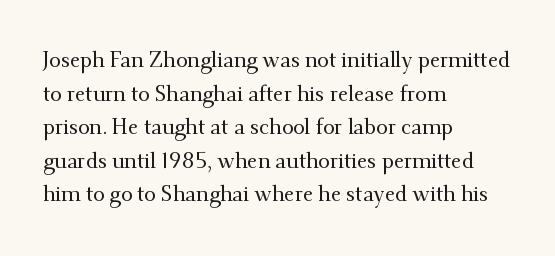
Between one letter and the next there's only the usual sliver of space. The baseline area is clear. Vertically, the passage feels balanced, rows spaced as you'd expect. This sample is left-justified, so line endings fall wherever the words run out.
